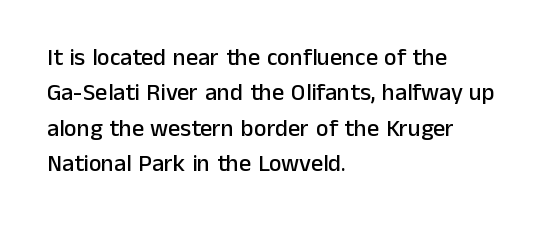
The passage shown stacks its lines at a standard gap. No extra tracking has been applied to these lines. Compared with a centered layout, this one pins lines to the left instead. The area under the type is left untouched. When letters stand straight like this, we call the style roman or upright.
